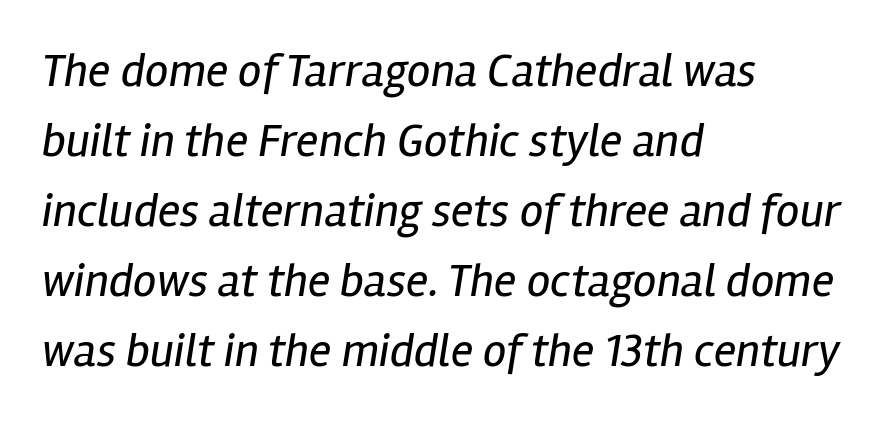
Q: Is the text bold? A: No.
Q: Is the text italic (slanted)? A: Yes, it leans right by about 12 degrees.
Q: Is the text underlined? A: No.
Q: How is the paragraph aligned? A: Left-aligned.
Q: Is the spacing between letters normal or unusually wide? A: Normal.
Q: Is the spacing between lines tight, normal or loose? A: Normal.
Q: Width (condensed, normal, or wide)? A: Condensed.
Q: Stroke contrast? A: Low.
Q: x-height? A: Medium.
Q: Monospaced? A: No.
